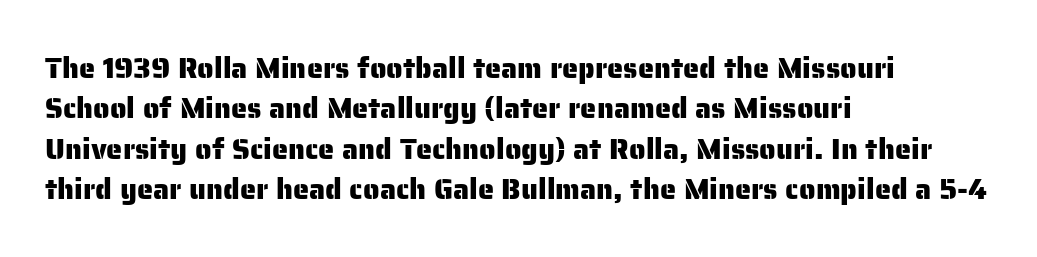
{"serif": "no", "italic": "no", "width": "normal", "stroke_contrast": "low", "x_height": "medium", "monospaced": "no", "underline": "no", "align": "left", "line_spacing": "normal", "line_spacing_ratio": 1.39, "letter_spacing": "normal", "letter_spacing_em": 0.0, "glyph_px": 29}
